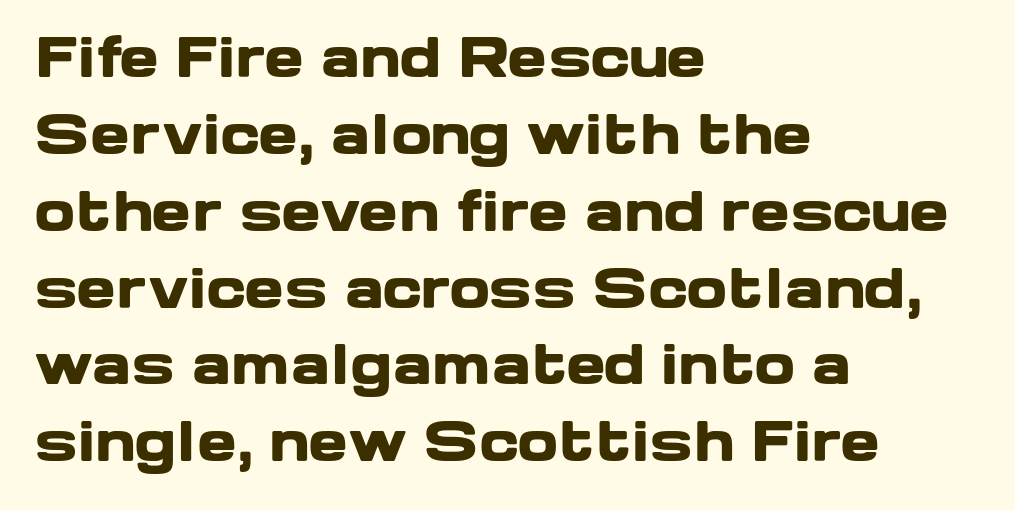
{"serif": "no", "italic": "no", "bold": "yes", "weight": "heavy", "width": "wide", "stroke_contrast": "low", "x_height": "medium", "monospaced": "no", "underline": "no", "align": "left", "line_spacing": "normal", "line_spacing_ratio": 1.45, "letter_spacing": "normal", "letter_spacing_em": 0.0, "glyph_px": 53}
